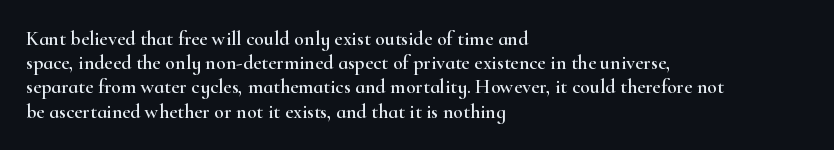
The image shows 20 px text type, upright; set left-aligned, line spacing 1.21x, normal letter spacing, not underlined.
